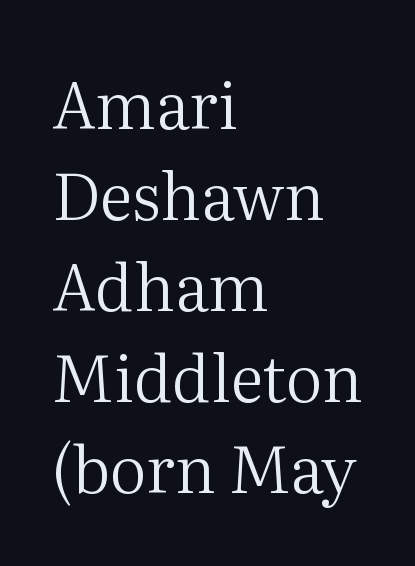
The image shows 65 px regular-weight serif type, upright; set left-aligned, normal line spacing (1.4x), normal letter spacing, not underlined; medium stroke contrast and a medium x-height.
